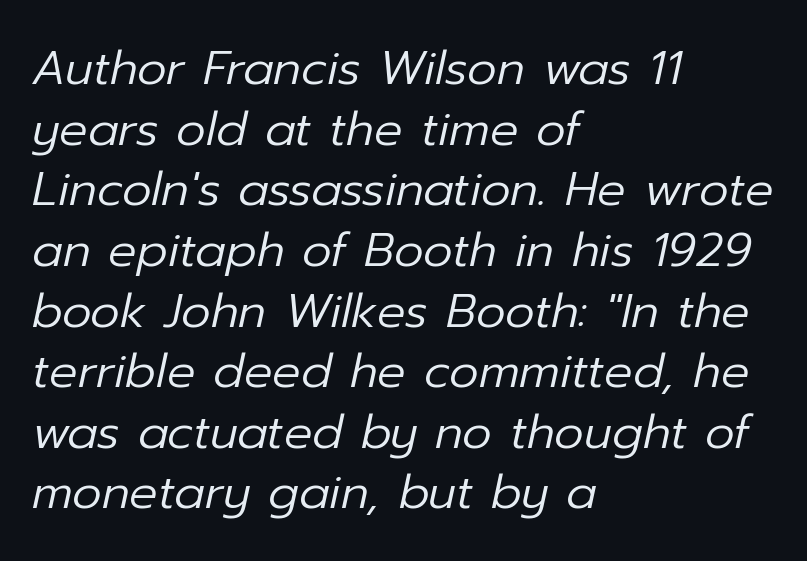
{"italic": "yes", "lean": "right", "slant_degrees": 12, "bold": "no", "weight": "regular", "width": "normal", "stroke_contrast": "low", "x_height": "medium", "monospaced": "no", "underline": "no", "align": "left", "line_spacing": "normal", "line_spacing_ratio": 1.29, "letter_spacing": "normal", "letter_spacing_em": 0.0, "glyph_px": 47}
